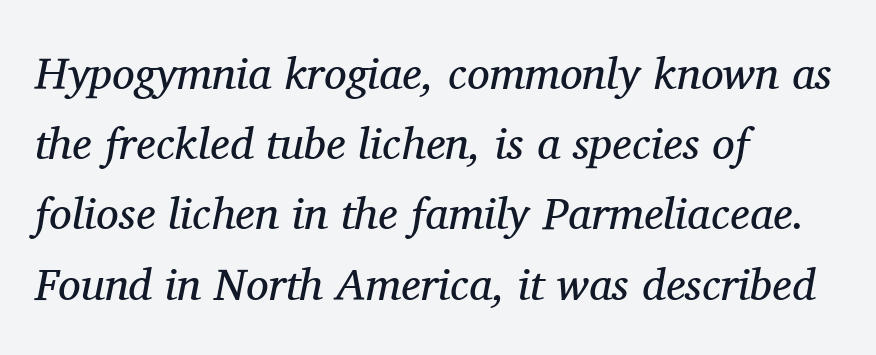
Q: Is the text bold? A: No.
Q: Is the text italic (slanted)? A: Yes, it leans right by about 11 degrees.
Q: Is the typeface a serif or a sans-serif typeface? A: Serif.
Q: Is the text underlined? A: No.
Q: How is the paragraph aligned? A: Left-aligned.
Q: Is the spacing between letters normal or unusually wide? A: Normal.
Q: Is the spacing between lines tight, normal or loose? A: Normal.
Q: Width (condensed, normal, or wide)? A: Normal.
Q: Stroke contrast? A: Medium.
Q: x-height? A: Medium.
Q: Monospaced? A: No.
